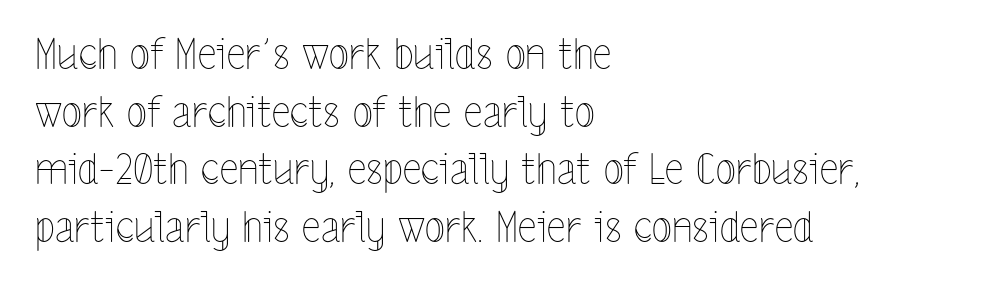
The letters look calm and open, with moderate or lighter stems. The rows are spaced the way most documents space them. This is the regular roman posture of the typeface. The face used here is rendered with its standard letterfit. Is the block centered? No — it sits flush against the left margin. Any mark beneath the type? The region is blank.
